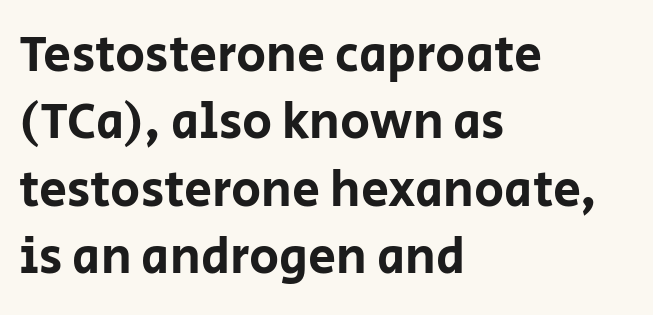
Q: Is the text italic (slanted)? A: No, it is upright.
Q: Is the typeface a serif or a sans-serif typeface? A: Sans-serif.
Q: Is the text underlined? A: No.
Q: How is the paragraph aligned? A: Left-aligned.
Q: Is the spacing between letters normal or unusually wide? A: Normal.
Q: Is the spacing between lines tight, normal or loose? A: Normal.
Q: Width (condensed, normal, or wide)? A: Normal.
Q: Stroke contrast? A: Low.
Q: x-height? A: Large.
Q: Monospaced? A: No.
